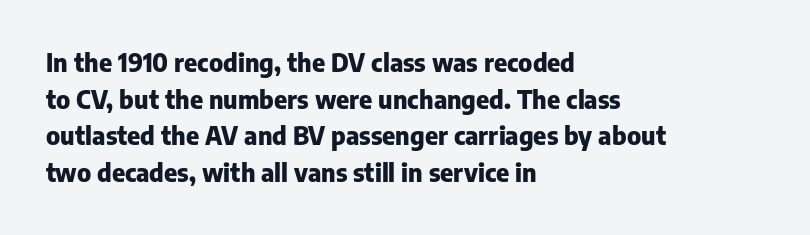
Q: Is the text bold? A: Yes.
Q: Is the text italic (slanted)? A: No, it is upright.
Q: Is the text underlined? A: No.
Q: How is the paragraph aligned? A: Left-aligned.
Q: Is the spacing between letters normal or unusually wide? A: Normal.
Q: Is the spacing between lines tight, normal or loose? A: Normal.
